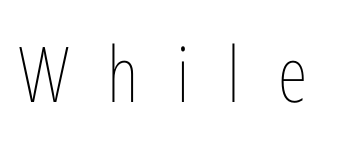
Q: Is the text bold? A: No.
Q: Is the text italic (slanted)? A: No, it is upright.
Q: Is the text underlined? A: No.
Q: Is the spacing between letters normal or unusually wide? A: Unusually wide.
Q: Width (condensed, normal, or wide)? A: Condensed.
Q: Stroke contrast? A: Low.
Q: x-height? A: Medium.
Q: Monospaced? A: No.
